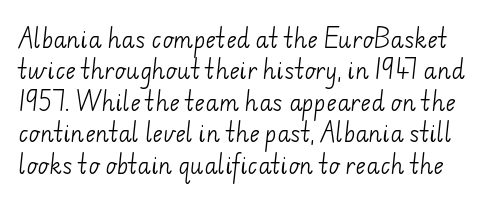
The image shows 22 px text type; set normal line spacing (1.43x), normal letter spacing, not underlined.
